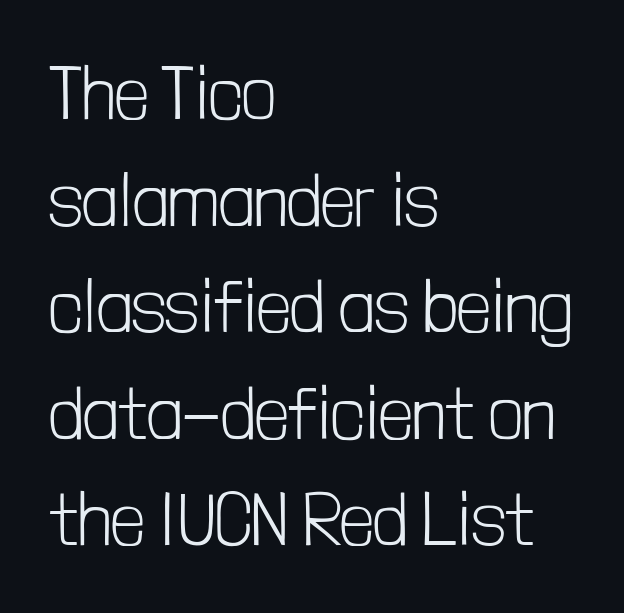
{"serif": "no", "italic": "no", "bold": "no", "weight": "light", "width": "condensed", "stroke_contrast": "low", "x_height": "medium", "monospaced": "no", "underline": "no", "align": "left", "line_spacing": "normal", "line_spacing_ratio": 1.44, "letter_spacing": "normal", "letter_spacing_em": 0.0, "glyph_px": 74}
